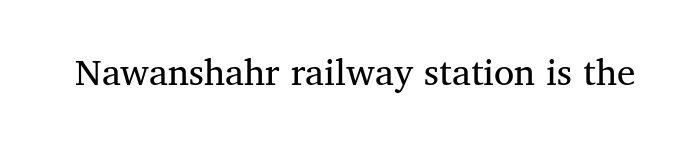
The image shows 37 px regular-weight serif type, upright; set normal letter spacing, not underlined; medium stroke contrast and a medium x-height.
